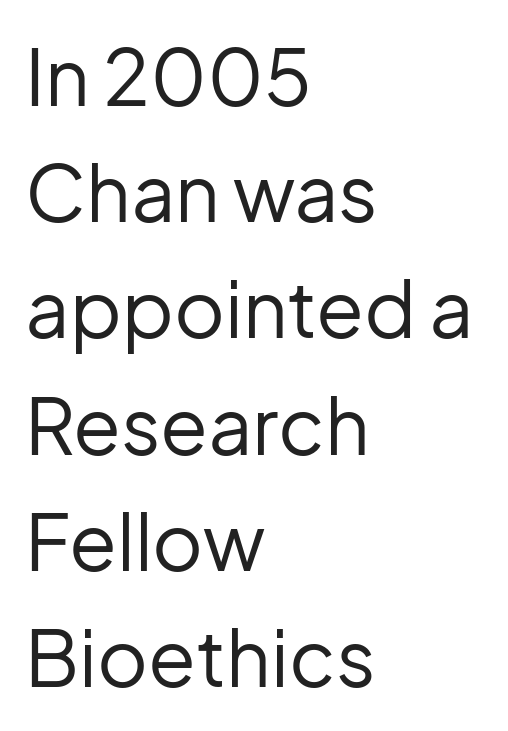
The typesetting does not lean heavy: it is not bold. The specimen reads as upright at a glance. The block of text has a typical density, with ordinary space between rows. Each row of text sits above clean, open space. Short note: letters normally spaced.
